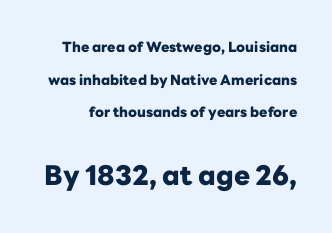
Q: Is the text bold? A: Yes.
Q: Is the text italic (slanted)? A: No, it is upright.
Q: Is the text underlined? A: No.
Q: Is the spacing between letters normal or unusually wide? A: Normal.
Q: Is the spacing between lines tight, normal or loose? A: Loose.
Q: Which block of text is set in a larger size, the first (top) or the second (bottom)? A: The second (bottom) one.
